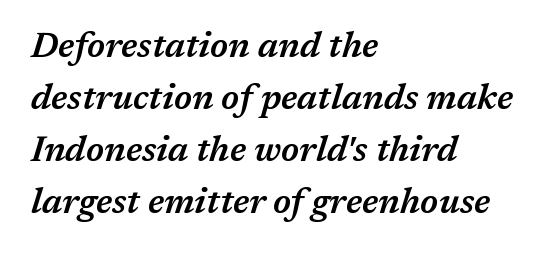
{"italic": "yes", "lean": "right", "slant_degrees": 17, "bold": "semi", "weight": "semibold", "width": "normal", "stroke_contrast": "medium", "x_height": "medium", "monospaced": "no", "underline": "no", "align": "left", "line_spacing": "normal", "line_spacing_ratio": 1.49, "letter_spacing": "normal", "letter_spacing_em": 0.0, "glyph_px": 35}
